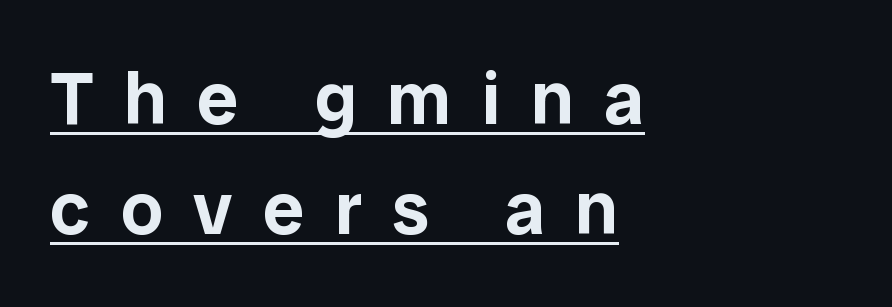
{"serif": "no", "italic": "no", "width": "normal", "stroke_contrast": "low", "x_height": "medium", "monospaced": "no", "underline": "yes", "align": "left", "line_spacing": "normal", "line_spacing_ratio": 1.48, "letter_spacing": "wide", "letter_spacing_em": 0.41, "glyph_px": 74}
